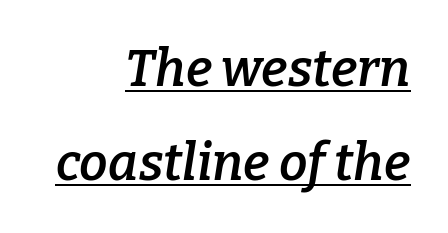
{"serif": "yes", "italic": "yes", "lean": "right", "slant_degrees": 9, "bold": "semi", "weight": "semibold", "width": "normal", "stroke_contrast": "low", "x_height": "medium", "monospaced": "no", "underline": "yes", "align": "right", "line_spacing_ratio": 1.85, "letter_spacing": "normal", "letter_spacing_em": 0.0, "glyph_px": 51}
